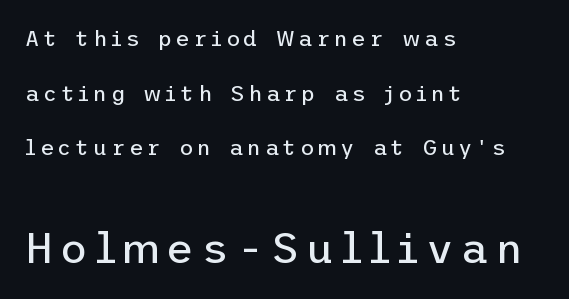
{"serif": "no", "italic": "no", "bold": "no", "weight": "regular", "width": "normal", "stroke_contrast": "low", "x_height": "medium", "underline": "no", "align": "left", "line_spacing": "loose", "line_spacing_ratio": 2.48, "larger_block": "second", "size_ratio": 1.95, "glyph_px": 43}
